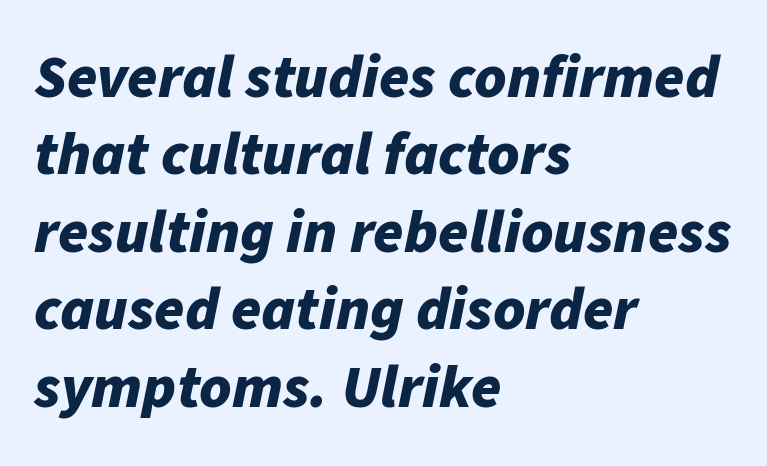
{"italic": "yes", "lean": "right", "slant_degrees": 11, "bold": "yes", "weight": "bold", "width": "normal", "stroke_contrast": "low", "x_height": "medium", "monospaced": "no", "underline": "no", "align": "left", "line_spacing": "normal", "line_spacing_ratio": 1.27, "letter_spacing": "normal", "letter_spacing_em": 0.0, "glyph_px": 61}
